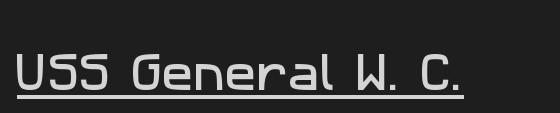
Spacing verdict: proportional, widths tailored to each character. Emphasis is given by a line drawn under the lettering. This rendering employs a face without finishing strokes, i.e., a sans-serif. Honestly, the letter spacing is just normal — you wouldn't notice it.
